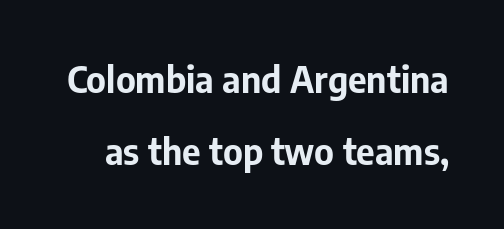
What's the leading like? Stretched, with rows far apart. This is roman type, the default non-slanted kind. Regarding serifs, this sample does without them. This sample uses plain, unmodified letter spacing. The passage shown is typed in a proportional face where columns would drift.
